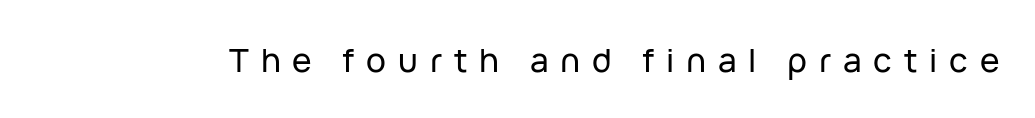
The image shows 33 px sans-serif type, upright; set unusually wide letter spacing (+0.36 em), not underlined; low stroke contrast and a medium x-height.
